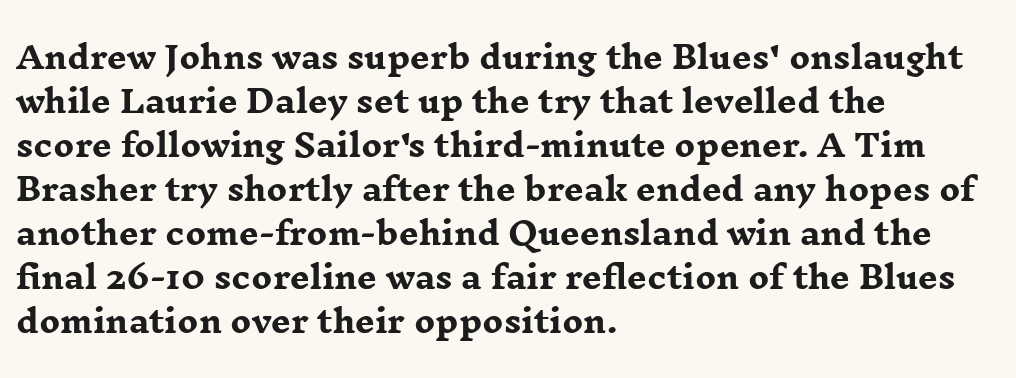
{"serif": "yes", "italic": "no", "bold": "yes", "weight": "heavy", "width": "wide", "stroke_contrast": "low", "x_height": "medium", "monospaced": "no", "underline": "no", "align": "left", "line_spacing": "normal", "line_spacing_ratio": 1.42, "letter_spacing": "normal", "letter_spacing_em": 0.0, "glyph_px": 31}
